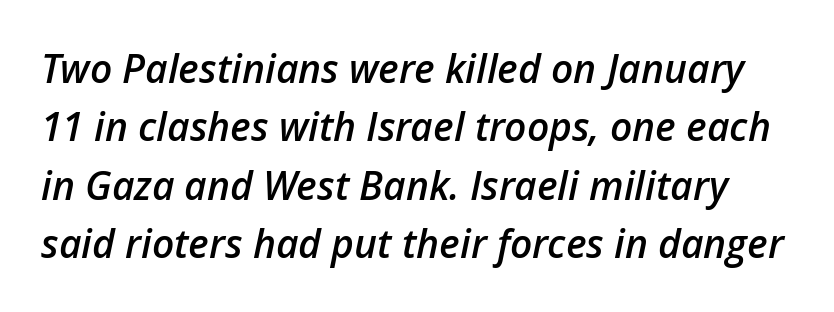
{"italic": "yes", "lean": "right", "slant_degrees": 12, "bold": "semi", "weight": "semibold", "width": "normal", "stroke_contrast": "low", "x_height": "medium", "monospaced": "no", "underline": "no", "line_spacing": "normal", "line_spacing_ratio": 1.5, "letter_spacing": "normal", "letter_spacing_em": 0.0, "glyph_px": 39}
